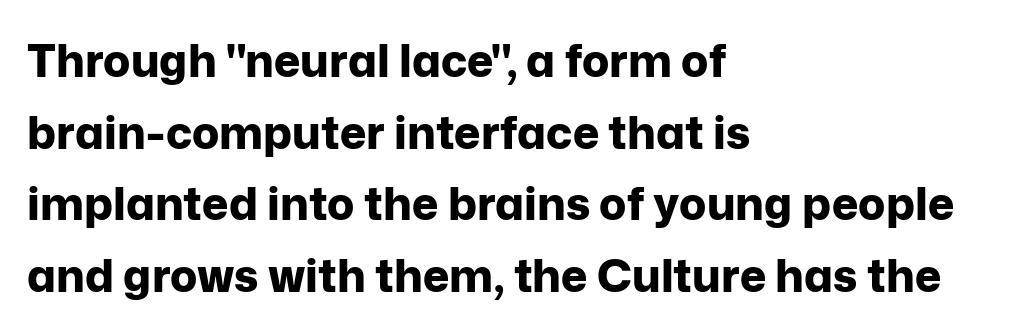
The image shows 45 px bold sans-serif type, upright; set left-aligned, normal line spacing (1.59x), normal letter spacing, not underlined; low stroke contrast and a medium x-height.
